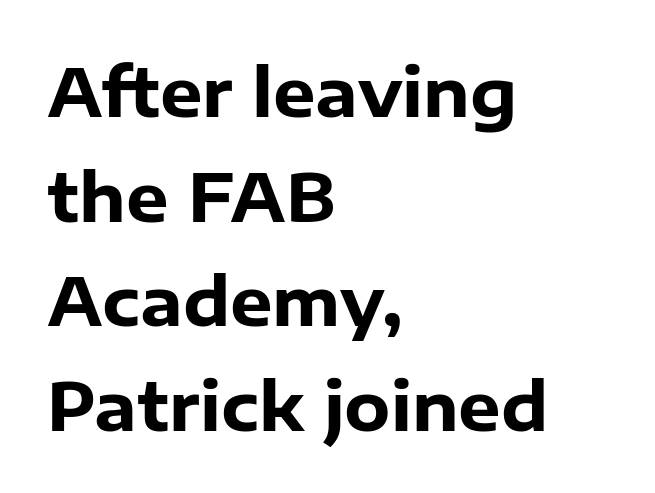
Its strokes are broad and dark, the hallmark of bold type. Looks like regular typesetting: each glyph gets only the width it needs. Is there much room between lines? A standard amount, neither cramped nor airy. This is the regular roman posture of the typeface. Characters follow at the spacing the type designer built in.
